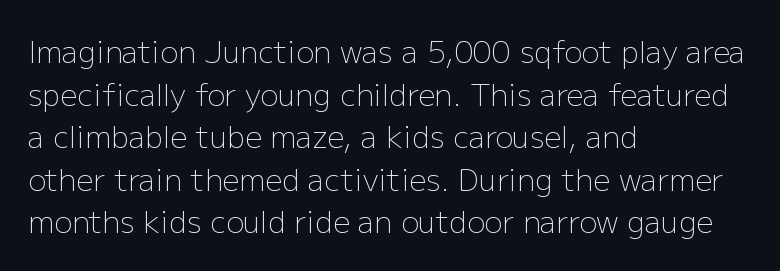
{"serif": "no", "italic": "no", "bold": "no", "weight": "light", "width": "normal", "stroke_contrast": "low", "x_height": "medium", "monospaced": "no", "underline": "no", "align": "left", "line_spacing": "normal", "line_spacing_ratio": 1.42, "letter_spacing": "normal", "letter_spacing_em": 0.0, "glyph_px": 30}
